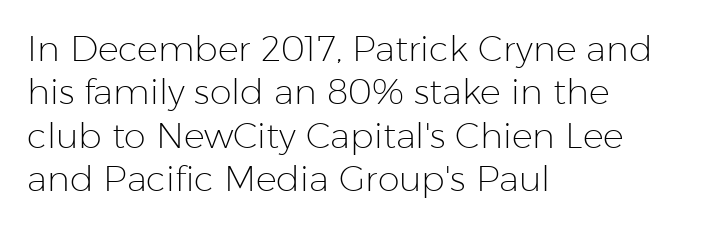
{"serif": "no", "italic": "no", "bold": "no", "weight": "light", "width": "normal", "stroke_contrast": "low", "x_height": "medium", "monospaced": "no", "underline": "no", "align": "left", "line_spacing_ratio": 1.24, "letter_spacing": "normal", "letter_spacing_em": 0.0, "glyph_px": 35}
